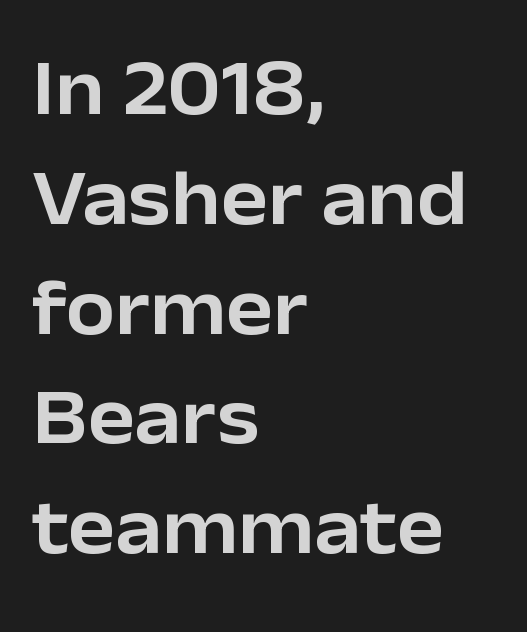
Does the leading feel generous? No, just average. No word sits above an underline. Does the copy run flush right? No — it runs flush left. What kind of face is this? One without serifs — a sans.
